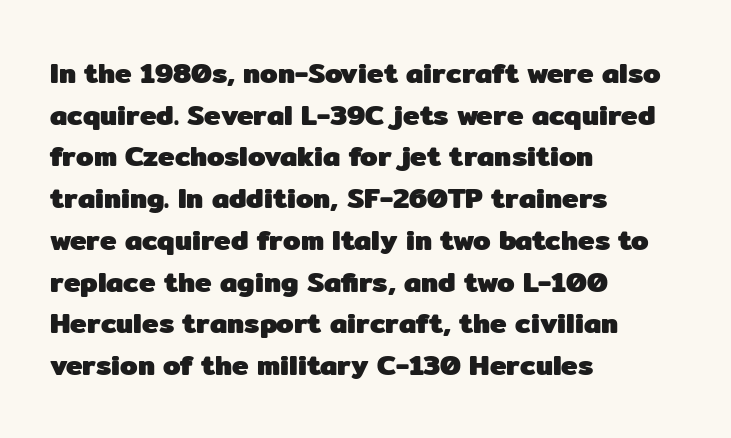
The image shows 28 px heavy sans-serif type, upright; set left-aligned, normal line spacing (1.49x), normal letter spacing, not underlined; low stroke contrast and a medium x-height.
